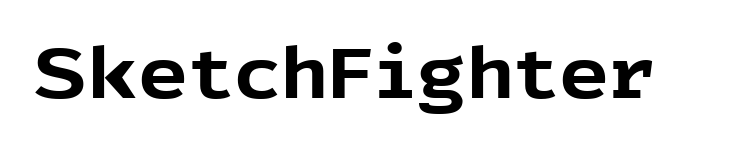
This rendering leaves character spacing at its baseline value. Look at the bottom of the vertical strokes: they stop flat, with no serifs. The letters advance in unequal steps, a hallmark of proportional type. The rendering uses a bold face; every stroke is thick and dark. Quick note: underline off. In terms of posture, this sample is upright.
